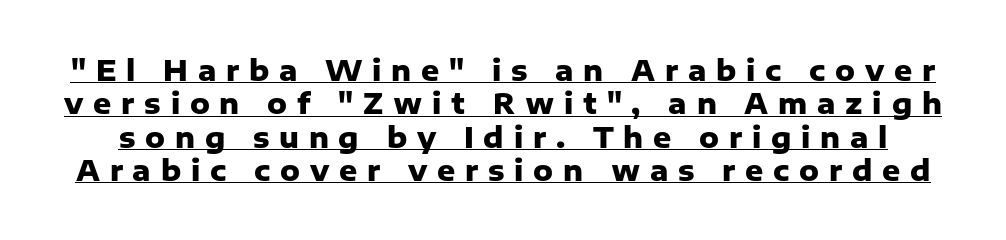
This sample has the flowing, uneven cadence of proportional lettering. The letterforms stand isolated, each surrounded by extra space. You can tell from the bare stems that sans-serif type was used. Unlike italic type, these characters show no tilt at all.
